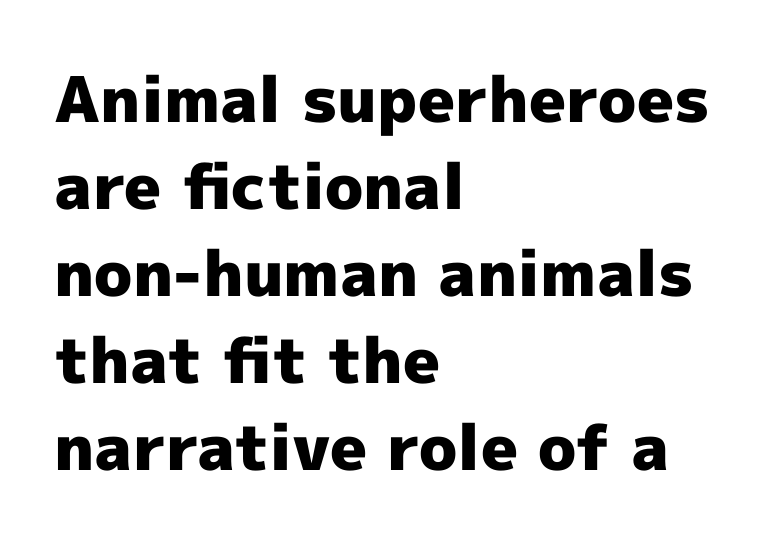
{"serif": "no", "italic": "no", "bold": "yes", "weight": "heavy", "width": "normal", "x_height": "medium", "monospaced": "no", "underline": "no", "align": "left", "line_spacing": "normal", "line_spacing_ratio": 1.38, "letter_spacing": "normal", "letter_spacing_em": 0.0, "glyph_px": 63}
